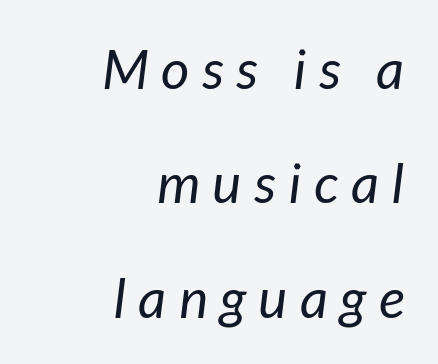
Q: Is the text bold? A: No.
Q: Is the text italic (slanted)? A: Yes, it leans right by about 7 degrees.
Q: Is the text underlined? A: No.
Q: How is the paragraph aligned? A: Right-aligned.
Q: Is the spacing between letters normal or unusually wide? A: Unusually wide.
Q: Is the spacing between lines tight, normal or loose? A: Loose.
Q: Width (condensed, normal, or wide)? A: Normal.
Q: Stroke contrast? A: Low.
Q: x-height? A: Medium.
Q: Monospaced? A: No.
